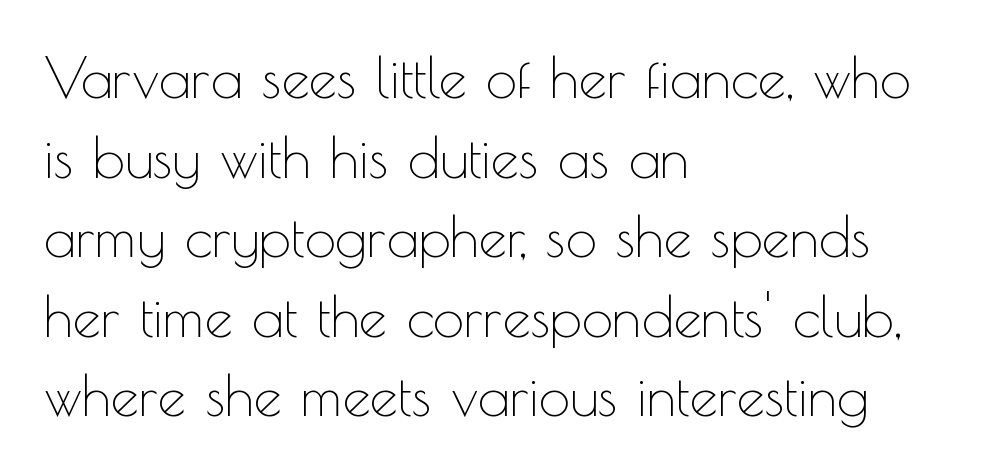
Italic? Not at all — the glyphs are vertical. The words here are not underlined. Here the glyphs are tracked normally, forming tight word shapes. Think of a printed novel: that variable character pitch is what you see here. In terms of letterform style, serifs are entirely absent.
